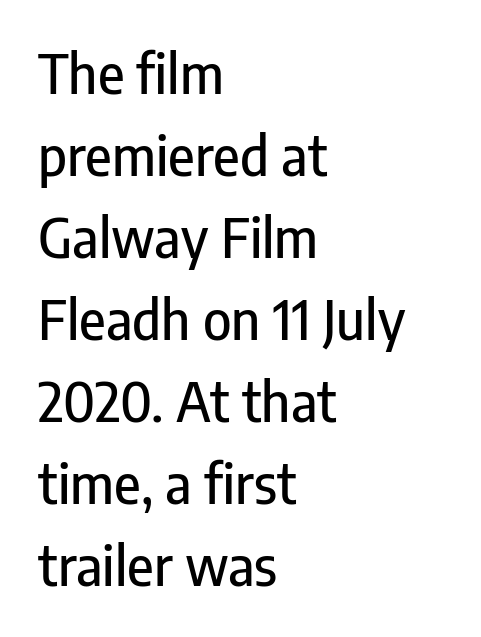
These lines sit exactly where default settings would place them. You could call the tracking neutral — neither tight nor loose. The passage is arranged the way most books set body copy — flush left. The rendering uses natural spacing where letterforms have individual widths.
